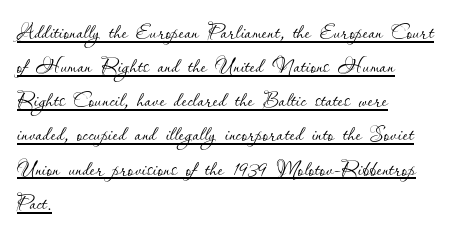
The image shows 28 px thin type; set left-aligned, line spacing 1.22x, normal letter spacing, underlined; low stroke contrast and a small x-height.
